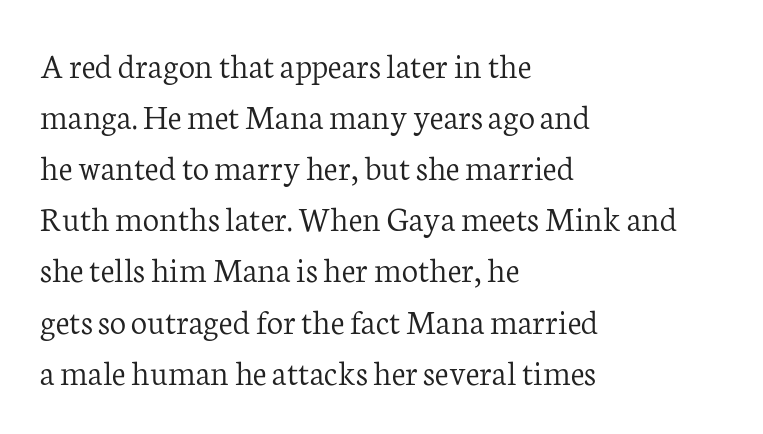
{"serif": "yes", "italic": "no", "bold": "no", "weight": "light", "width": "normal", "stroke_contrast": "low", "x_height": "medium", "monospaced": "no", "underline": "no", "align": "left", "line_spacing": "normal", "line_spacing_ratio": 1.42, "letter_spacing": "normal", "letter_spacing_em": 0.0, "glyph_px": 36}
